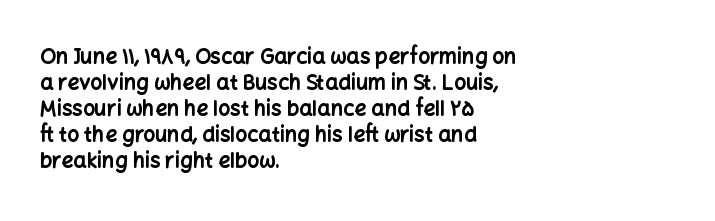
{"italic": "no", "bold": "yes", "underline": "no", "align": "left", "line_spacing_ratio": 1.24, "letter_spacing": "normal", "letter_spacing_em": 0.0, "glyph_px": 21}
